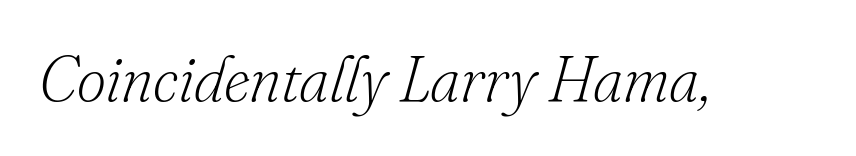
{"serif": "yes", "italic": "yes", "lean": "right", "slant_degrees": 16, "bold": "no", "weight": "light", "width": "normal", "stroke_contrast": "low", "x_height": "small", "monospaced": "no", "underline": "no", "letter_spacing": "normal", "letter_spacing_em": 0.0, "glyph_px": 64}
